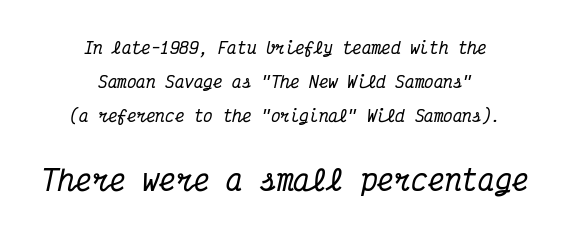
The compositor balanced each line on the midline. Top chunk: small. Bottom chunk: large. Is this a fixed-width face? Yes — each glyph sits in an identical cell. The space between consecutive lines is lavish. An italicized treatment has been applied to the whole sample.
